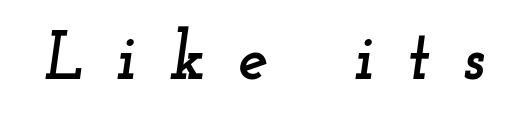
Here the glyphs are tracked loosely, breaking word shapes into spaced letters. Any mark beneath the type? The region is blank. Rendered with sloped, italic letterforms. Note the varied advance widths — an 'i' is clearly narrower than an 'm'. Is this a sans? No — the strokes have serifs.
